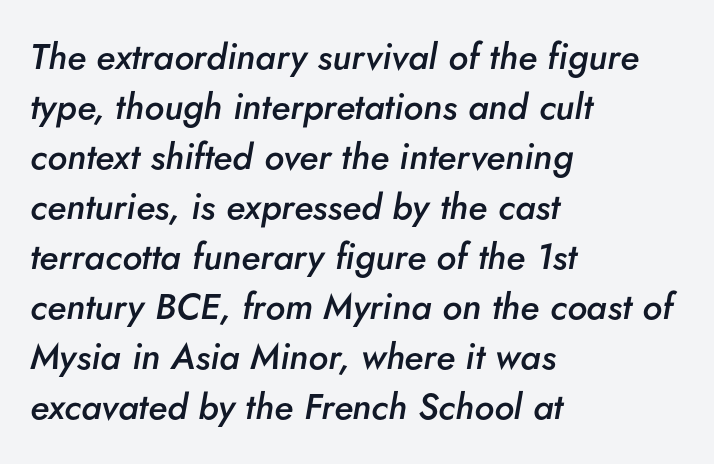
{"italic": "yes", "lean": "right", "slant_degrees": 5, "bold": "semi", "weight": "semibold", "width": "normal", "stroke_contrast": "low", "x_height": "small", "monospaced": "no", "underline": "no", "align": "left", "line_spacing": "normal", "line_spacing_ratio": 1.39, "letter_spacing": "normal", "letter_spacing_em": 0.0, "glyph_px": 36}
